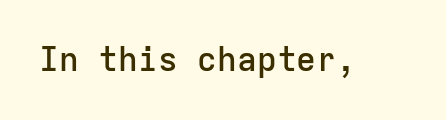
No word sits above an underline. Do the characters align in a grid? Yes, the font is monospaced. In terms of posture, this sample is upright. Examine the stroke ends and you'll find no serifs.
